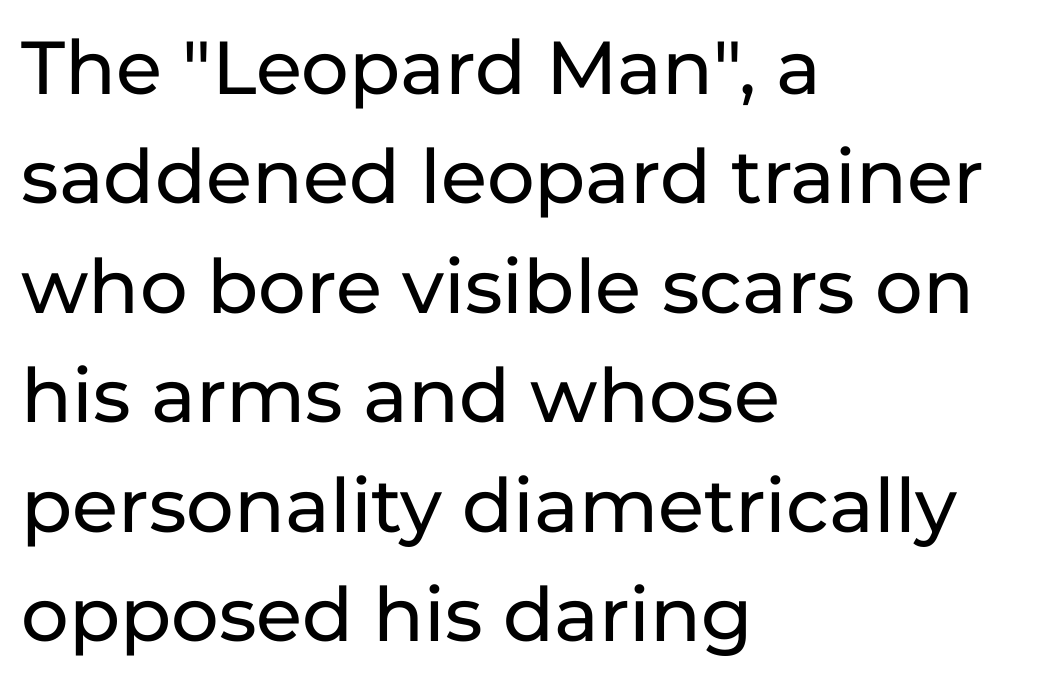
{"serif": "no", "italic": "no", "width": "normal", "stroke_contrast": "low", "x_height": "medium", "monospaced": "no", "underline": "no", "align": "left", "line_spacing": "normal", "line_spacing_ratio": 1.46, "letter_spacing": "normal", "letter_spacing_em": 0.0, "glyph_px": 75}
